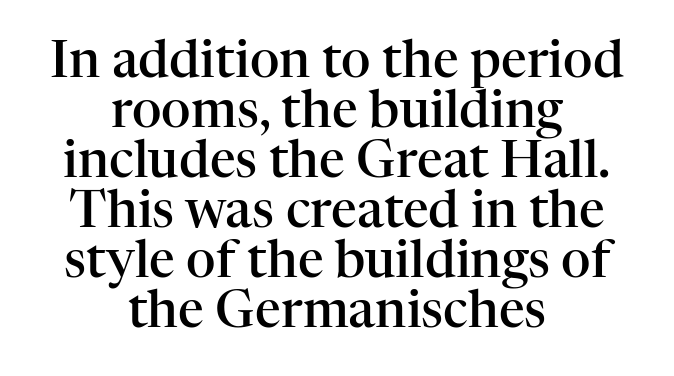
The image shows 51 px semibold serif type, upright; set centered, tight line spacing (0.98x), normal letter spacing, not underlined; high stroke contrast and a medium x-height.
